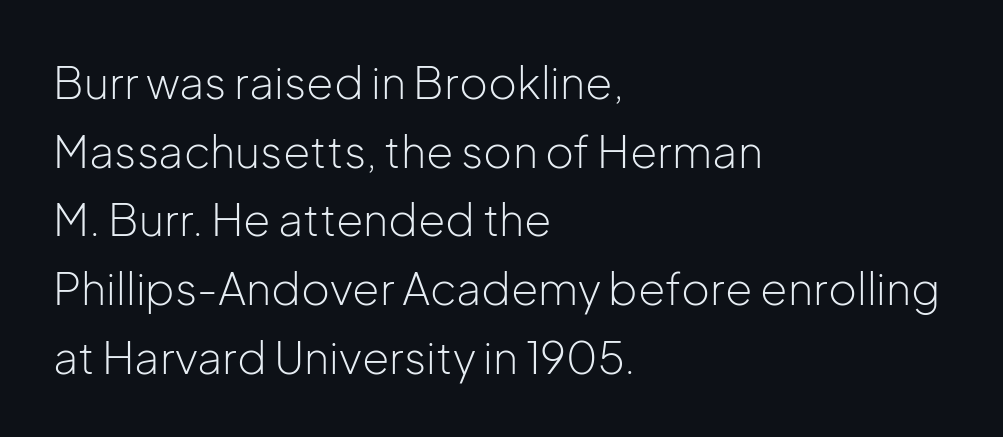
Q: Is the text bold? A: No.
Q: Is the text italic (slanted)? A: No, it is upright.
Q: Is the typeface a serif or a sans-serif typeface? A: Sans-serif.
Q: Is the text underlined? A: No.
Q: How is the paragraph aligned? A: Left-aligned.
Q: Is the spacing between letters normal or unusually wide? A: Normal.
Q: Is the spacing between lines tight, normal or loose? A: Normal.
Q: Width (condensed, normal, or wide)? A: Normal.
Q: Stroke contrast? A: Low.
Q: x-height? A: Medium.
Q: Monospaced? A: No.
